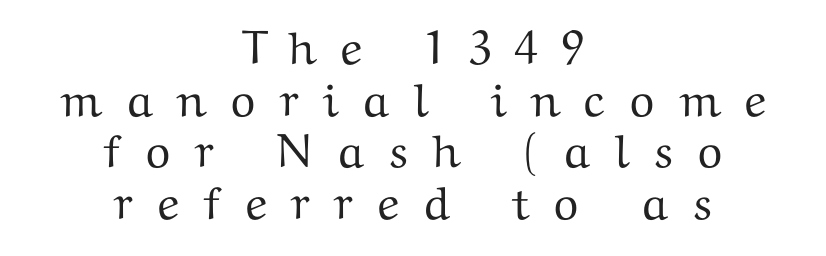
The image shows 47 px wide serif type, upright; set centered, tight line spacing (1.1x), unusually wide letter spacing (+0.48 em), not underlined; medium stroke contrast and a medium x-height.
